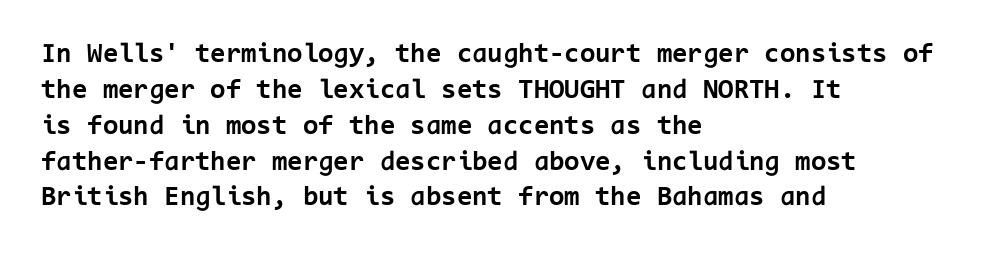
Bold? Absolutely — the strokes are thick and heavy. A bare baseline throughout the passage. Tall strokes in this sample are plumb rather than angled. Glyph-to-glyph distance matches everyday printed text.
